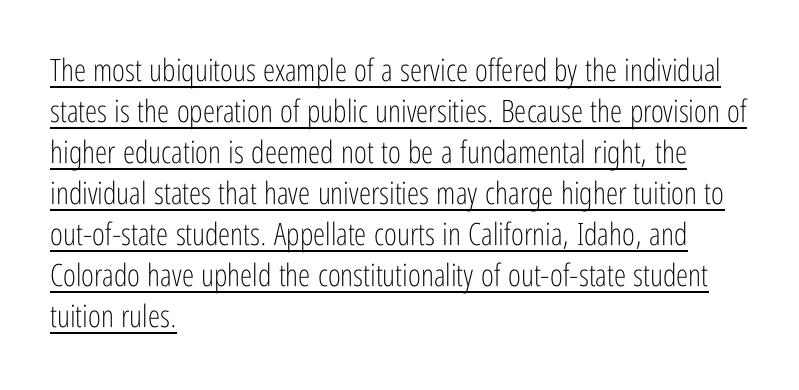
{"serif": "no", "italic": "no", "bold": "no", "weight": "light", "width": "condensed", "stroke_contrast": "low", "x_height": "medium", "monospaced": "no", "underline": "yes", "align": "left", "line_spacing": "normal", "line_spacing_ratio": 1.32, "letter_spacing": "normal", "letter_spacing_em": 0.0, "glyph_px": 31}
